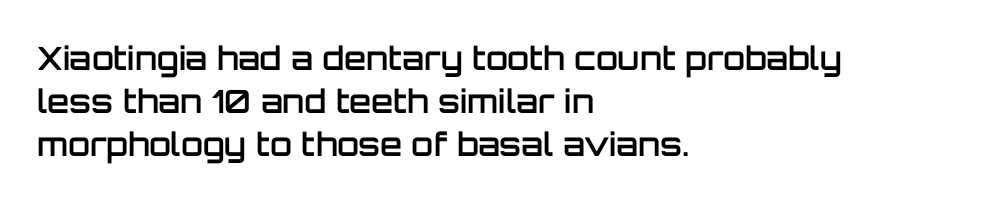
{"serif": "no", "italic": "no", "bold": "semi", "weight": "semibold", "width": "normal", "stroke_contrast": "low", "x_height": "large", "monospaced": "no", "underline": "no", "align": "left", "line_spacing": "normal", "line_spacing_ratio": 1.35, "letter_spacing": "normal", "letter_spacing_em": 0.0, "glyph_px": 32}
